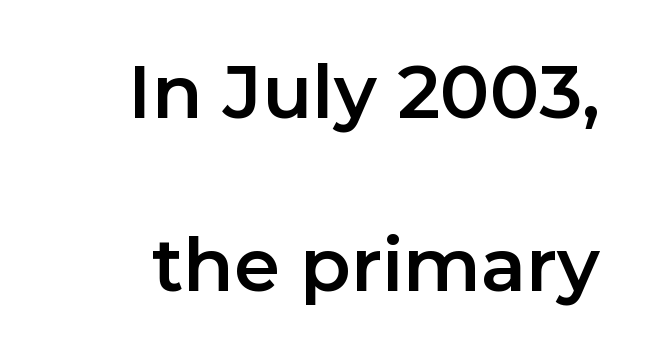
The image shows 74 px sans-serif type, upright; set loose line spacing (2.34x), normal letter spacing, not underlined; low stroke contrast and a medium x-height.
